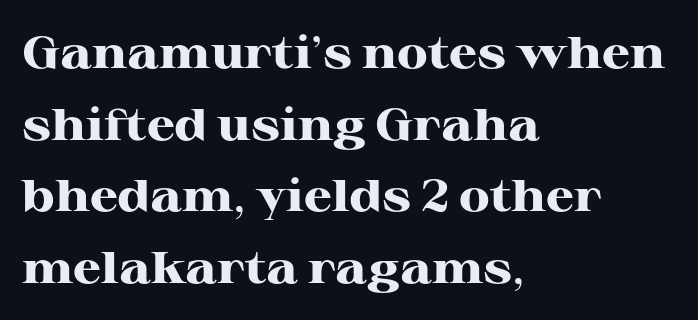
Interline gaps are of average width in this sample. The typesetter chose a ragged-right arrangement here. Caption: bold face, heavy strokes. In terms of posture, this sample is upright.
